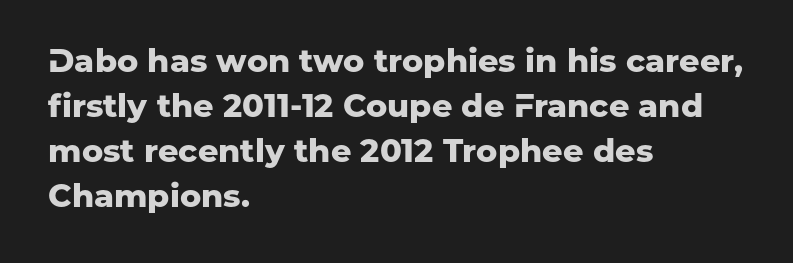
In terms of letterspacing, this is plain default setting. The letters carry no serifs — their stems end cleanly without finishing strokes. Designer's note — italics off, roman on. Underline: absent. Is this a fixed-width face? No — the glyphs have proportional, varying widths.
